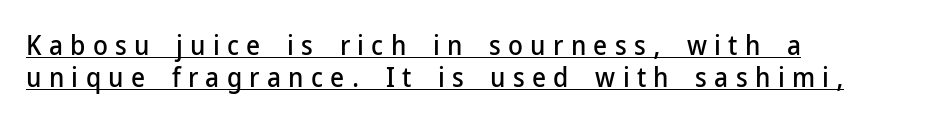
{"italic": "no", "underline": "yes", "align": "left", "line_spacing_ratio": 1.19, "letter_spacing": "wide", "letter_spacing_em": 0.27, "glyph_px": 27}
